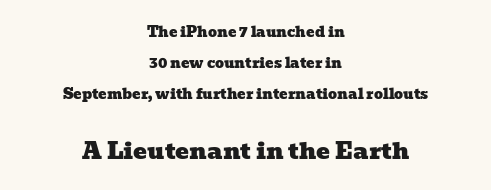
The image shows 23 px text type; set centered, loose line spacing (2.22x), normal letter spacing, not underlined; the second (bottom) block is 1.64x larger.
